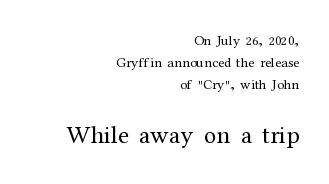
The image shows 25 px text type, upright; set right-aligned, normal line spacing (1.56x), normal letter spacing, not underlined; the second (bottom) block is 1.79x larger.
